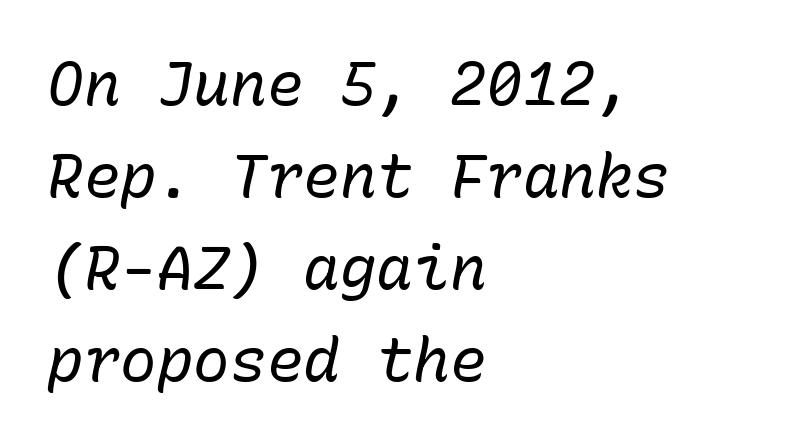
The image shows 61 px regular-weight type, italic (leaning right), monospaced; set left-aligned, normal line spacing (1.51x), normal letter spacing, not underlined; low stroke contrast and a medium x-height.
